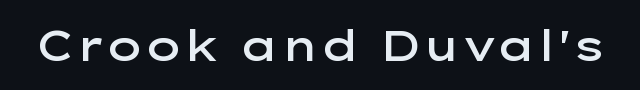
Q: Is the text bold? A: Semi-bold.
Q: Is the text italic (slanted)? A: No, it is upright.
Q: Is the typeface a serif or a sans-serif typeface? A: Sans-serif.
Q: Is the text underlined? A: No.
Q: Is the spacing between letters normal or unusually wide? A: Normal.
Q: Width (condensed, normal, or wide)? A: Wide.
Q: Stroke contrast? A: Low.
Q: x-height? A: Medium.
Q: Monospaced? A: No.
